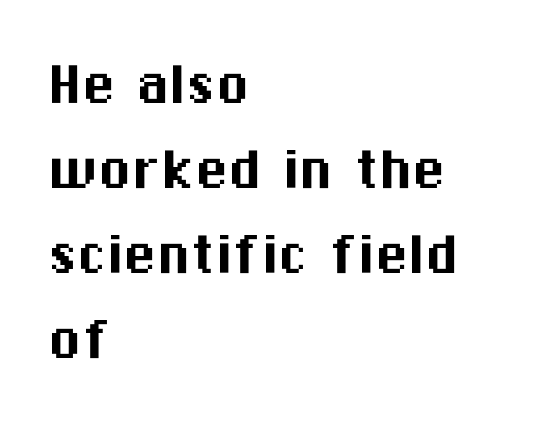
Type without underlining. Short note: letters normally spaced. Looks like regular typesetting: each glyph gets only the width it needs. It's the straight-up-and-down kind of type.
